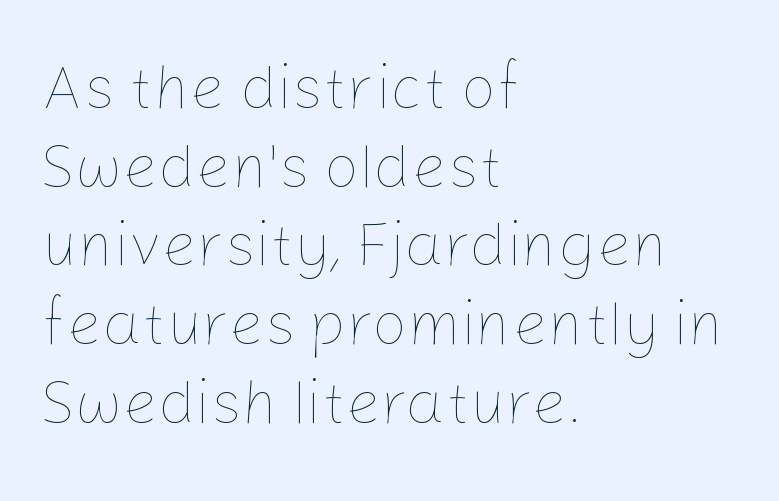
The space between consecutive lines is moderate. Note the varied advance widths — an 'i' is clearly narrower than an 'm'. Unlike italic type, these characters show no tilt at all. Nothing heavy about these letters — not bold at all. Unmarked baselines from the first word to the last. Standard letterfit; no display-style spreading of the glyphs.
